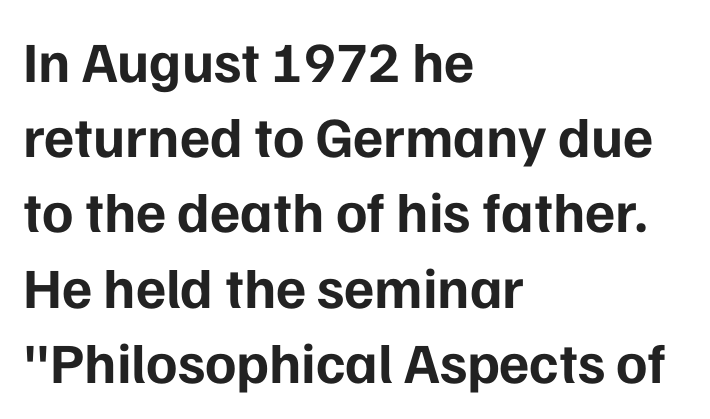
{"serif": "no", "italic": "no", "bold": "yes", "weight": "bold", "width": "normal", "stroke_contrast": "low", "x_height": "medium", "monospaced": "no", "underline": "no", "align": "left", "line_spacing": "normal", "line_spacing_ratio": 1.32, "letter_spacing": "normal", "letter_spacing_em": 0.0, "glyph_px": 57}
